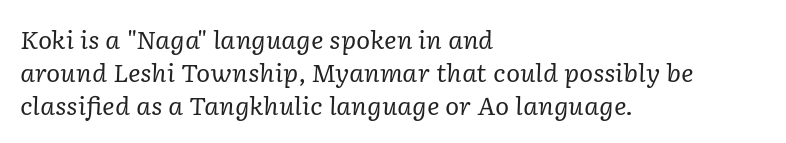
{"italic": "yes", "lean": "right", "slant_degrees": 2, "bold": "no", "underline": "no", "align": "left", "line_spacing": "normal", "line_spacing_ratio": 1.37, "letter_spacing": "normal", "letter_spacing_em": 0.0, "glyph_px": 24}
